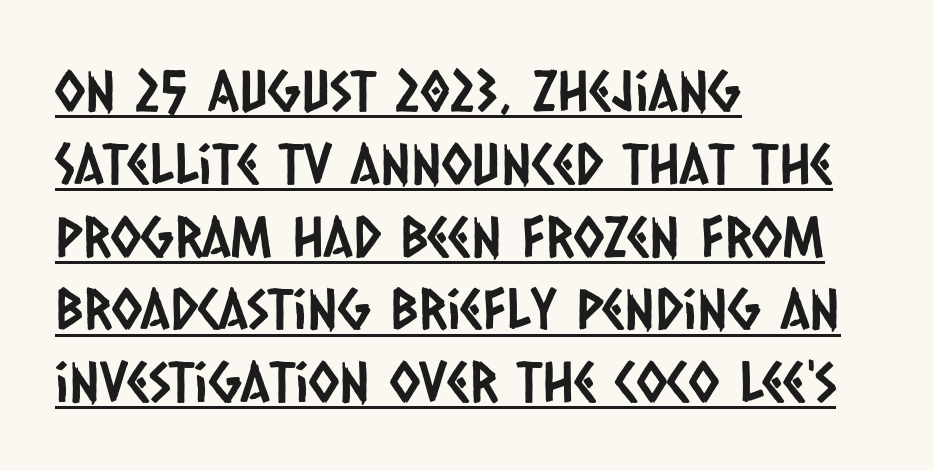
Q: Is the typeface a serif or a sans-serif typeface? A: Sans-serif.
Q: Is the text underlined? A: Yes.
Q: How is the paragraph aligned? A: Left-aligned.
Q: Is the spacing between letters normal or unusually wide? A: Normal.
Q: Is the spacing between lines tight, normal or loose? A: Normal.
Q: Width (condensed, normal, or wide)? A: Condensed.
Q: Stroke contrast? A: Low.
Q: x-height? A: Large.
Q: Monospaced? A: No.
